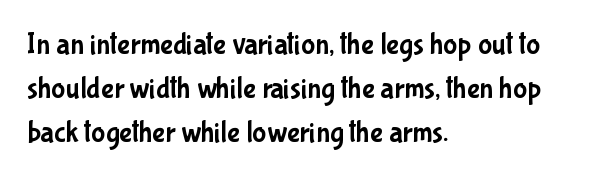
{"serif": "no", "italic": "no", "width": "condensed", "stroke_contrast": "low", "x_height": "medium", "monospaced": "no", "underline": "no", "align": "left", "line_spacing": "normal", "line_spacing_ratio": 1.47, "letter_spacing": "normal", "letter_spacing_em": 0.0, "glyph_px": 30}
